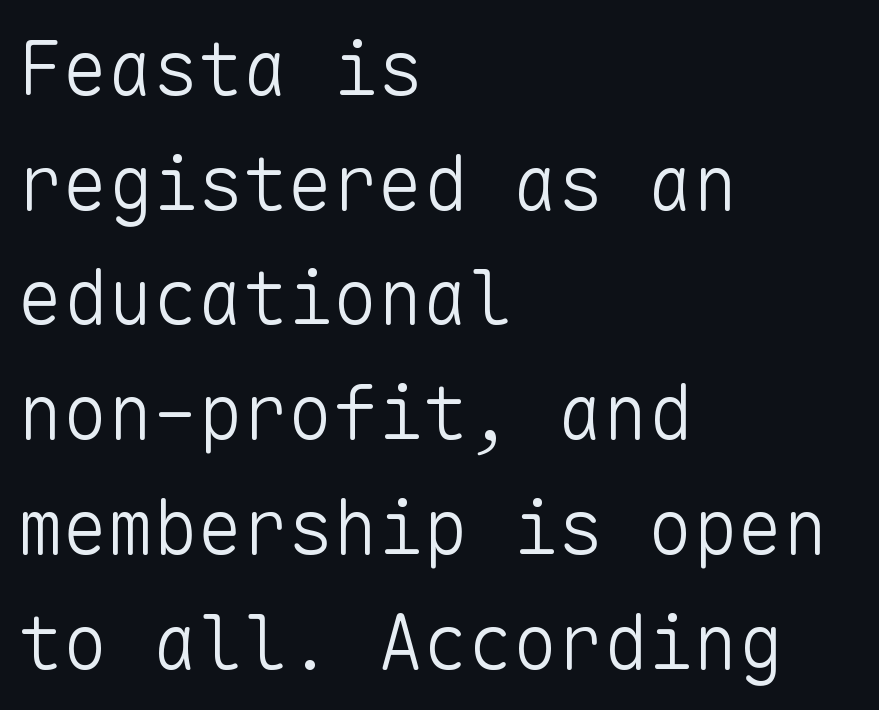
Check under the words: just untouched page. The rag falls on the right side of this text block. Here the designer chose a console-style face with uniform glyph widths. Bold? No — there's no thickening of the strokes. No extra tracking has been applied to these lines. Leading matches the norm, producing a regular column.
